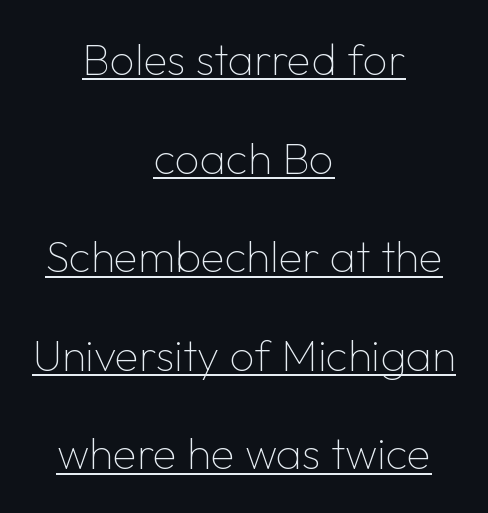
Q: Is the text bold? A: No.
Q: Is the text italic (slanted)? A: No, it is upright.
Q: Is the typeface a serif or a sans-serif typeface? A: Sans-serif.
Q: Is the text underlined? A: Yes.
Q: How is the paragraph aligned? A: Centered.
Q: Is the spacing between letters normal or unusually wide? A: Normal.
Q: Is the spacing between lines tight, normal or loose? A: Loose.
Q: Width (condensed, normal, or wide)? A: Normal.
Q: Stroke contrast? A: Low.
Q: x-height? A: Medium.
Q: Monospaced? A: No.
